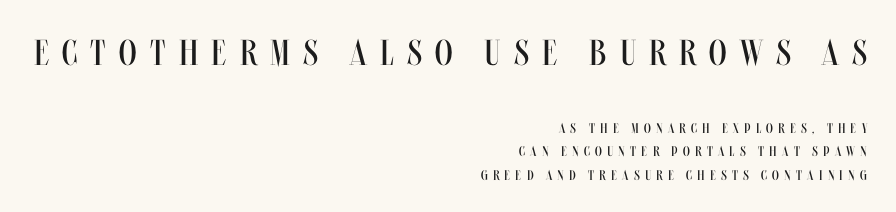
Q: Is the text bold? A: No.
Q: Is the text italic (slanted)? A: No, it is upright.
Q: Is the text underlined? A: No.
Q: How is the paragraph aligned? A: Right-aligned.
Q: Is the spacing between letters normal or unusually wide? A: Unusually wide.
Q: Is the spacing between lines tight, normal or loose? A: Normal.
Q: Which block of text is set in a larger size, the first (top) or the second (bottom)? A: The first (top) one.
Q: Width (condensed, normal, or wide)? A: Condensed.
Q: Stroke contrast? A: Medium.
Q: x-height? A: Large.
Q: Monospaced? A: No.
